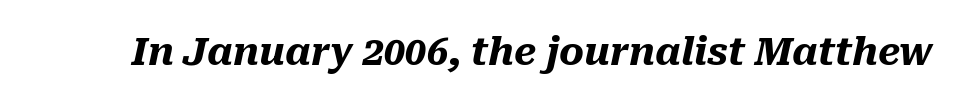
The image shows 38 px heavy type, italic (leaning right); set normal letter spacing, not underlined; medium stroke contrast and a medium x-height.
